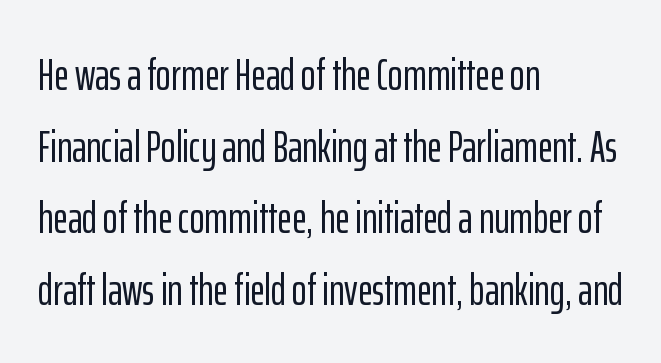
{"serif": "no", "italic": "no", "width": "condensed", "stroke_contrast": "low", "x_height": "medium", "monospaced": "no", "underline": "no", "align": "left", "line_spacing": "normal", "line_spacing_ratio": 1.59, "letter_spacing": "normal", "letter_spacing_em": 0.0, "glyph_px": 45}
